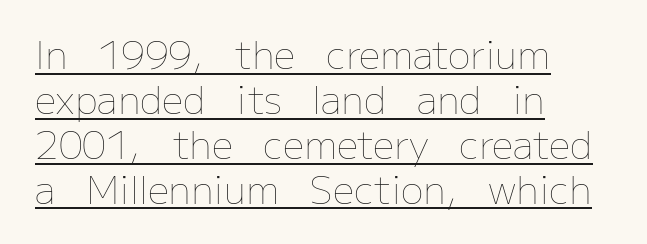
{"italic": "no", "bold": "no", "weight": "thin", "width": "normal", "stroke_contrast": "low", "x_height": "medium", "monospaced": "no", "underline": "yes", "align": "left", "line_spacing_ratio": 1.18, "letter_spacing": "normal", "letter_spacing_em": 0.0, "glyph_px": 38}
